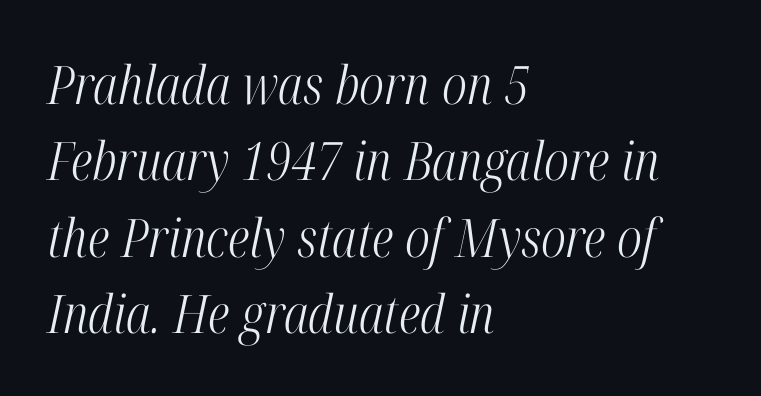
Regular leading. Looks like regular typesetting: each glyph gets only the width it needs. Look at the bottom of the vertical strokes: they flare into serifs here. Any mark beneath the type? The region is blank. Standard letterfit; no display-style spreading of the glyphs.
